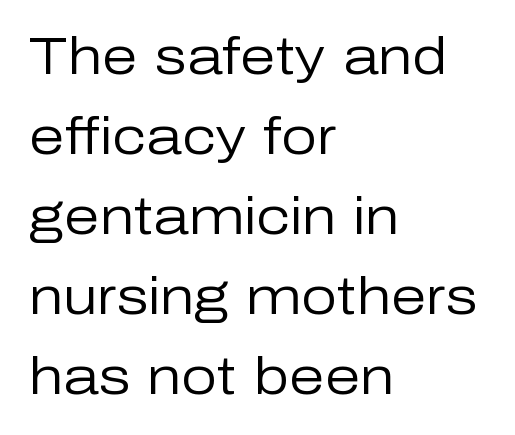
Q: Is the text bold? A: No.
Q: Is the text italic (slanted)? A: No, it is upright.
Q: Is the typeface a serif or a sans-serif typeface? A: Sans-serif.
Q: Is the text underlined? A: No.
Q: How is the paragraph aligned? A: Left-aligned.
Q: Is the spacing between letters normal or unusually wide? A: Normal.
Q: Is the spacing between lines tight, normal or loose? A: Normal.
Q: Width (condensed, normal, or wide)? A: Normal.
Q: Stroke contrast? A: Low.
Q: x-height? A: Medium.
Q: Monospaced? A: No.
